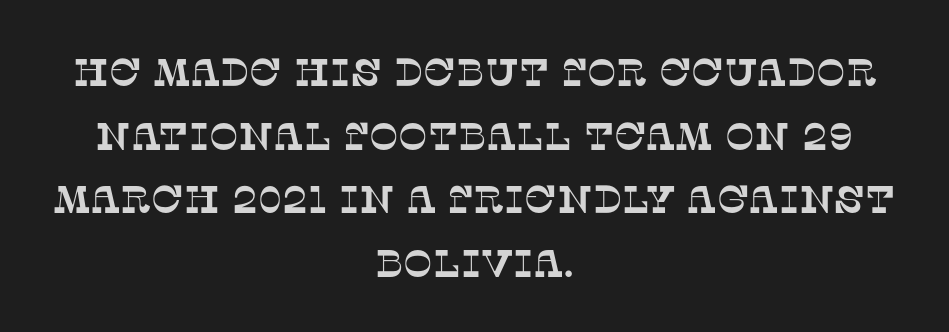
The image shows 39 px serif type; set centered, normal line spacing (1.63x), normal letter spacing, not underlined; low stroke contrast and a large x-height.
